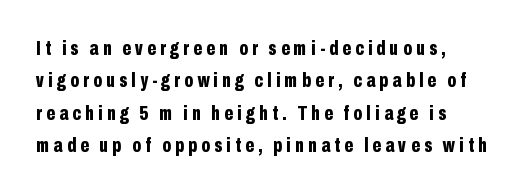
The image shows 21 px bold type, upright; set left-aligned, normal line spacing (1.54x), unusually wide letter spacing (+0.2 em), not underlined.
